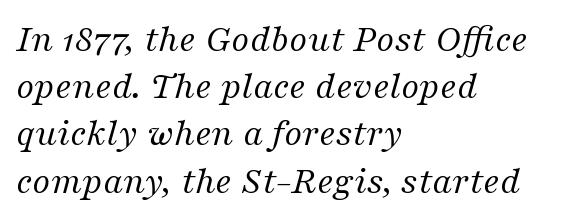
{"serif": "yes", "italic": "yes", "lean": "right", "slant_degrees": 16, "bold": "no", "weight": "regular", "width": "normal", "stroke_contrast": "medium", "x_height": "medium", "monospaced": "no", "underline": "no", "align": "left", "line_spacing_ratio": 1.21, "letter_spacing": "normal", "letter_spacing_em": 0.0, "glyph_px": 39}
